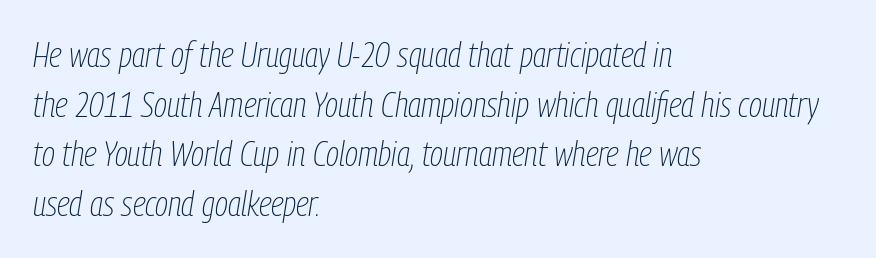
The image shows 35 px thin, condensed type, italic (leaning right); set left-aligned, normal line spacing (1.42x), normal letter spacing, not underlined; low stroke contrast and a medium x-height.
